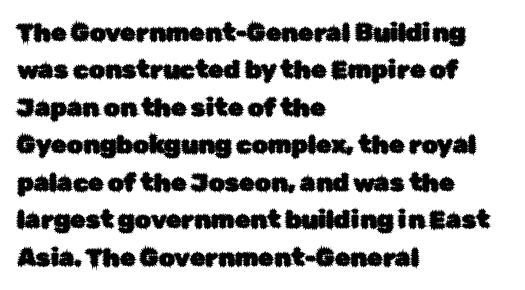
{"italic": "no", "underline": "no", "align": "left", "line_spacing": "normal", "line_spacing_ratio": 1.5, "letter_spacing": "normal", "letter_spacing_em": 0.0, "glyph_px": 25}
